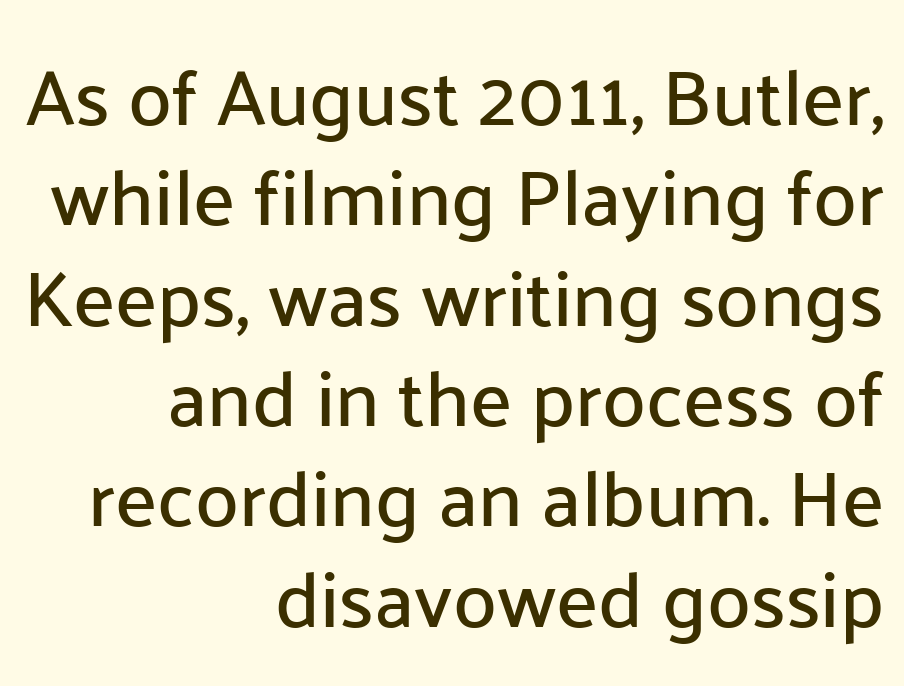
Each word holds together tightly as a unit, with standard inter-letter gaps. Each new line begins a customary step beneath the previous one. It's the straight-up-and-down kind of type. The lines are quadded right.
